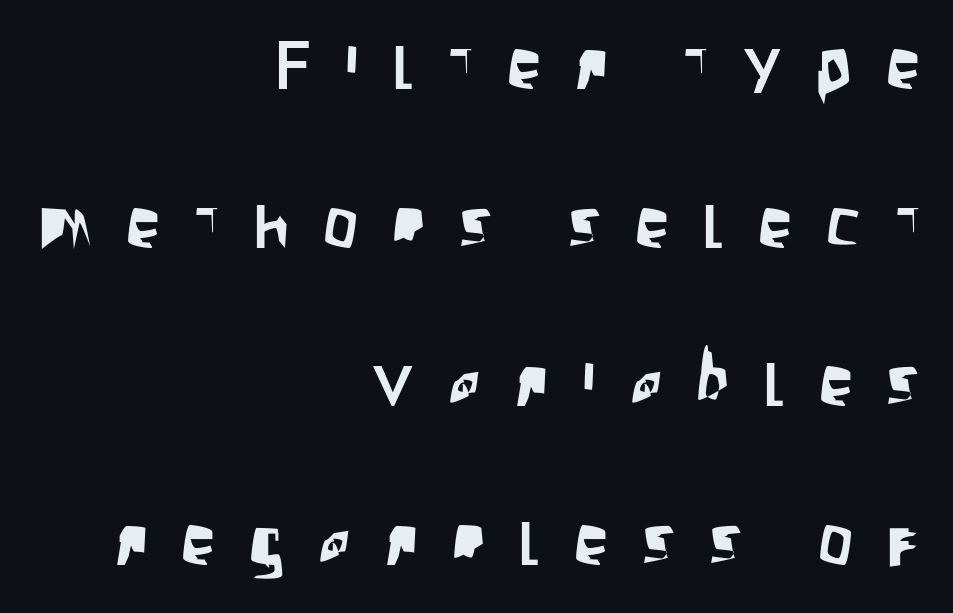
The image shows 69 px condensed sans-serif type, upright; set right-aligned, loose line spacing (2.3x), unusually wide letter spacing (+0.49 em), not underlined; low stroke contrast and a large x-height.
